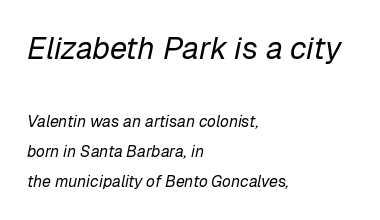
This rendering uses left alignment, leaving the right contour irregular. The letters sit at their default tracking, neither squeezed nor spread. Notice how the stems are inclined rather than vertical — that's the hallmark of italics. No extra ink here — the face is not bold. The passage shown is typed in a proportional face where columns would drift. In this sample the first text group is rendered at the bigger scale.
